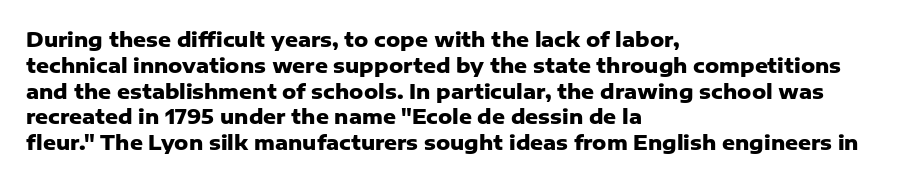
{"italic": "no", "bold": "yes", "underline": "no", "align": "left", "line_spacing": "normal", "line_spacing_ratio": 1.29, "letter_spacing": "normal", "letter_spacing_em": 0.0, "glyph_px": 20}
